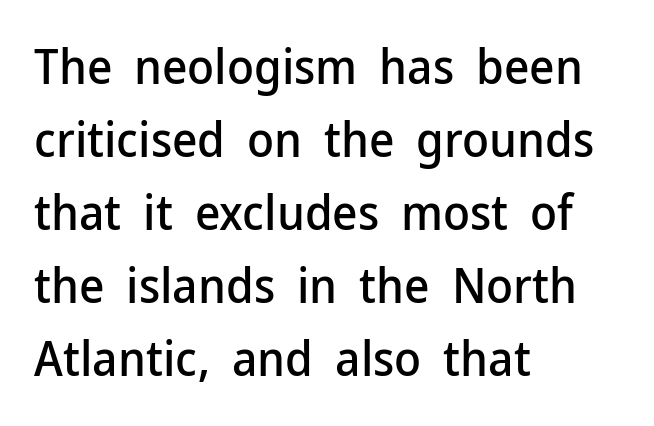
A student would call this left alignment; a typographer would say flush left, rag right. Quick note: interline space is typical. This sample uses an upright cut, with every glyph sitting square on the baseline. Each row of text sits above clean, open space. Letterform terminals end flat and unadorned throughout the passage.
